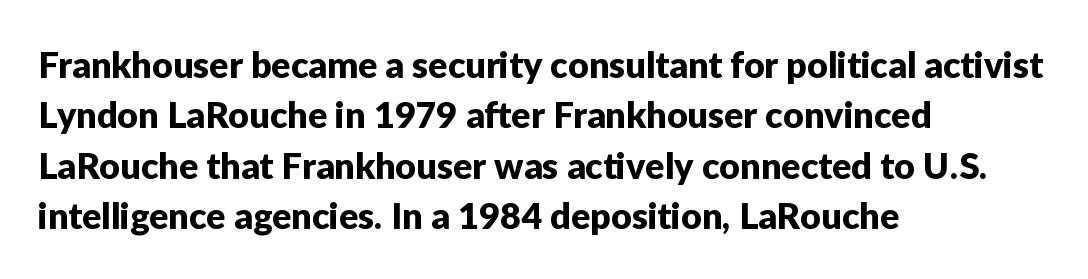
{"serif": "no", "italic": "no", "width": "normal", "stroke_contrast": "low", "x_height": "medium", "monospaced": "no", "underline": "no", "align": "left", "line_spacing": "normal", "line_spacing_ratio": 1.4, "letter_spacing": "normal", "letter_spacing_em": 0.0, "glyph_px": 36}
